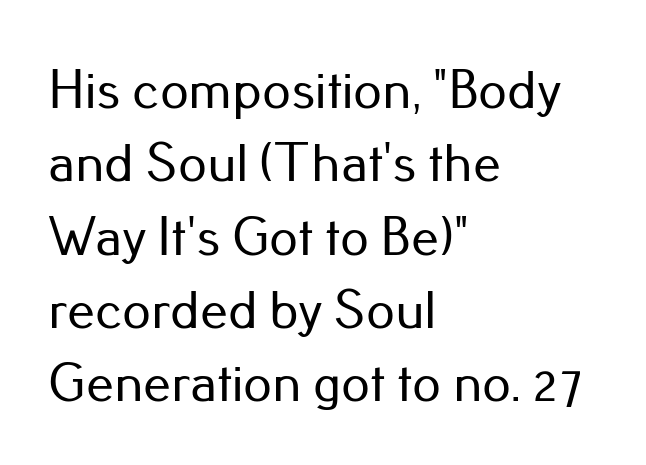
{"serif": "no", "italic": "no", "width": "normal", "stroke_contrast": "low", "x_height": "small", "monospaced": "no", "underline": "no", "align": "left", "line_spacing": "normal", "line_spacing_ratio": 1.31, "letter_spacing": "normal", "letter_spacing_em": 0.0, "glyph_px": 56}
